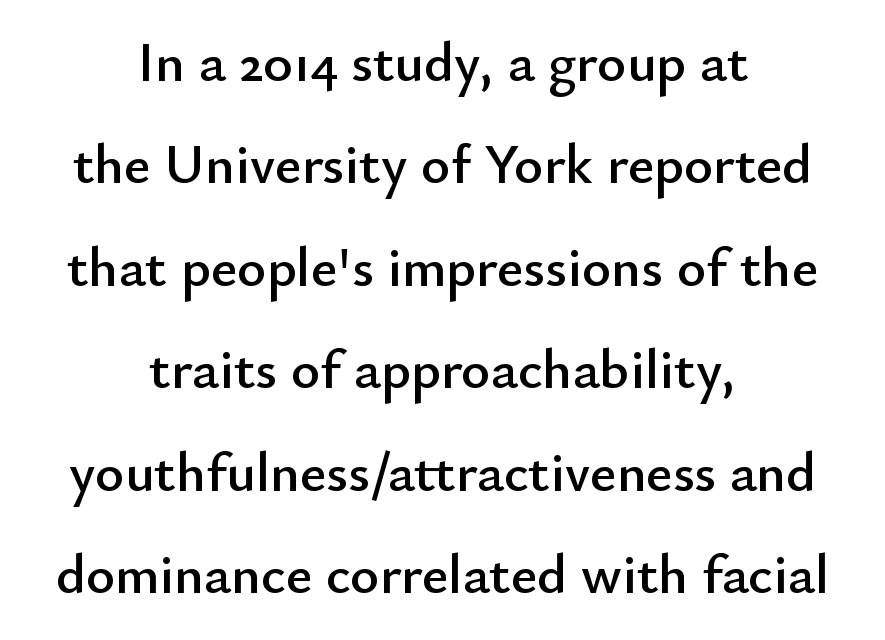
Proportional: the letters do not fall into vertical columns. The lines in this sample share a center point and differ in where they start and stop. The axis of the letterforms is exactly vertical. Type style note: lacks serifs.
